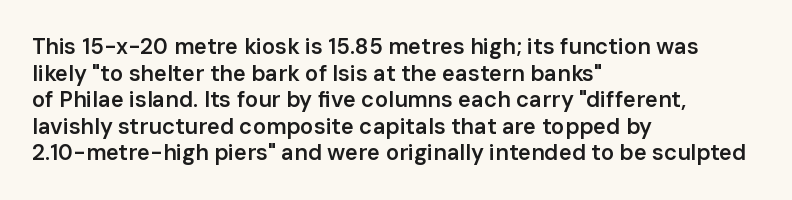
The image shows 22 px text type, upright; set left-aligned, line spacing 1.21x, normal letter spacing, not underlined.
